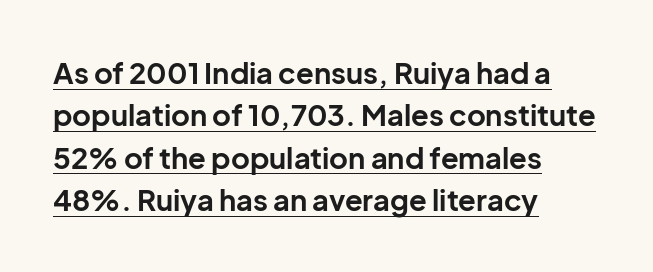
Q: Is the text bold? A: Yes.
Q: Is the text italic (slanted)? A: No, it is upright.
Q: Is the typeface a serif or a sans-serif typeface? A: Sans-serif.
Q: Is the text underlined? A: Yes.
Q: How is the paragraph aligned? A: Left-aligned.
Q: Is the spacing between letters normal or unusually wide? A: Normal.
Q: Is the spacing between lines tight, normal or loose? A: Normal.
Q: Width (condensed, normal, or wide)? A: Normal.
Q: Stroke contrast? A: Low.
Q: x-height? A: Medium.
Q: Monospaced? A: No.
